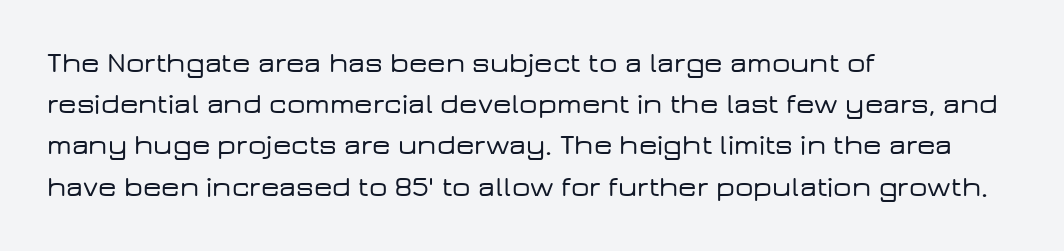
Q: Is the text italic (slanted)? A: No, it is upright.
Q: Is the typeface a serif or a sans-serif typeface? A: Sans-serif.
Q: Is the text underlined? A: No.
Q: How is the paragraph aligned? A: Left-aligned.
Q: Is the spacing between letters normal or unusually wide? A: Normal.
Q: Is the spacing between lines tight, normal or loose? A: Normal.
Q: Width (condensed, normal, or wide)? A: Wide.
Q: Stroke contrast? A: Low.
Q: x-height? A: Medium.
Q: Monospaced? A: No.
